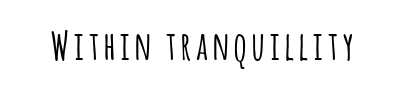
Descenders are the only things crossing below the line. Varying glyph widths throughout — classic text-font behaviour. Letterform terminals end flat and unadorned throughout the passage. Does the lettering tilt? It doesn't — this is upright.
